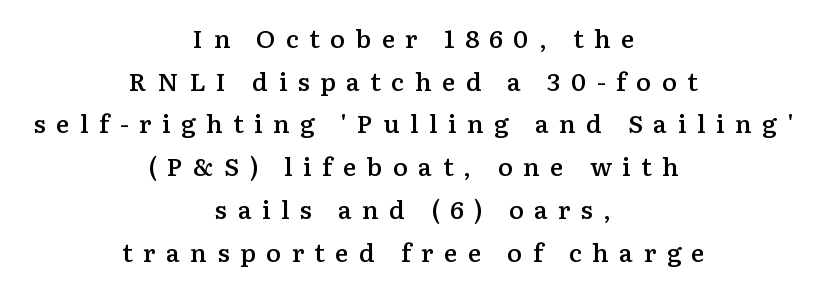
{"italic": "no", "bold": "semi", "underline": "no", "align": "center", "line_spacing_ratio": 1.71, "letter_spacing": "wide", "letter_spacing_em": 0.42, "glyph_px": 25}
